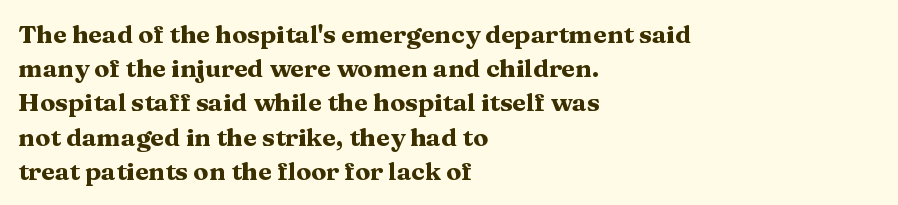
The image shows 25 px bold type, upright; set left-aligned, normal line spacing (1.37x), normal letter spacing, not underlined.
